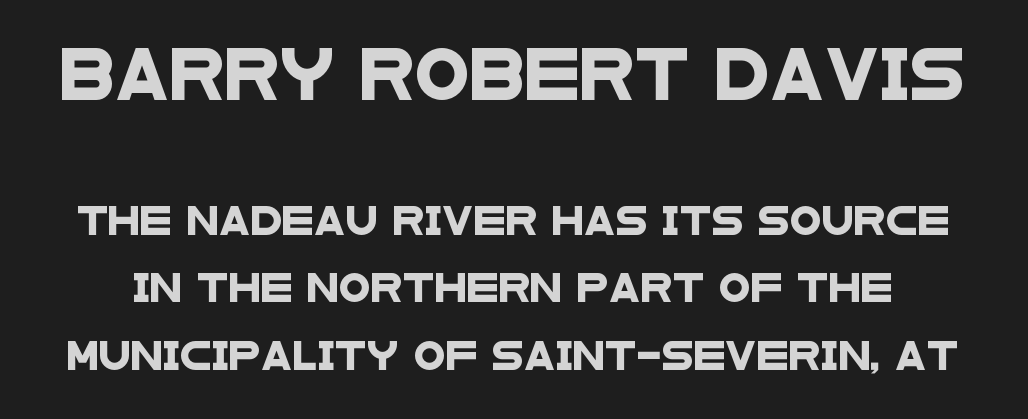
{"serif": "no", "width": "wide", "stroke_contrast": "low", "x_height": "large", "monospaced": "no", "underline": "no", "line_spacing": "loose", "line_spacing_ratio": 2.32, "letter_spacing": "normal", "letter_spacing_em": 0.0, "larger_block": "first", "size_ratio": 1.72, "glyph_px": 50}
